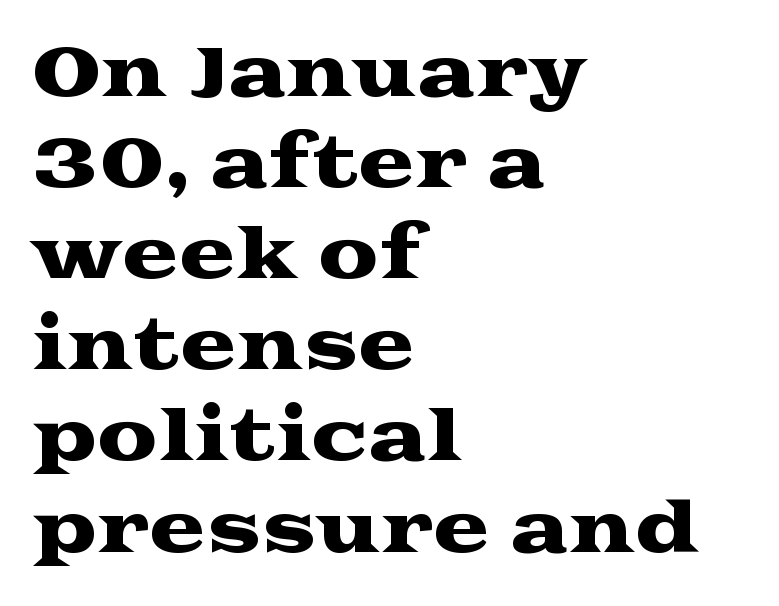
The image shows 68 px wide serif type, upright; set left-aligned, normal line spacing (1.34x), normal letter spacing, not underlined; medium stroke contrast and a medium x-height.
